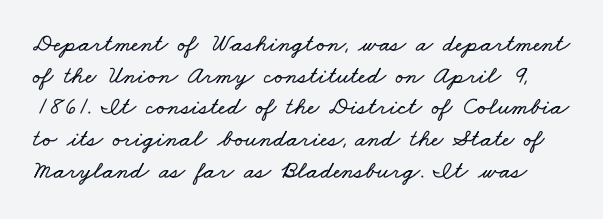
{"underline": "no", "line_spacing": "normal", "line_spacing_ratio": 1.27, "letter_spacing": "normal", "letter_spacing_em": 0.0, "glyph_px": 25}
